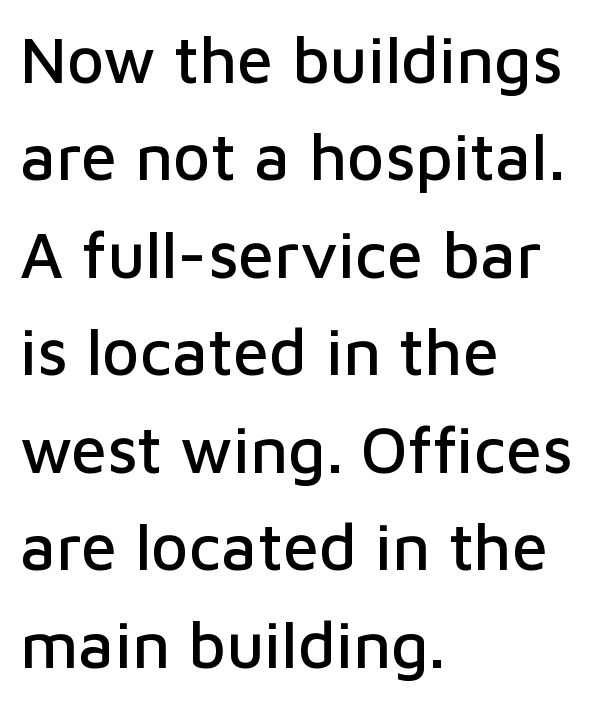
Every row of glyphs begins at an identical x-position on the left. It's the straight-up-and-down kind of type. If you measured baseline to baseline, you'd find a middling distance. There is no visible air inserted between adjacent glyphs.
